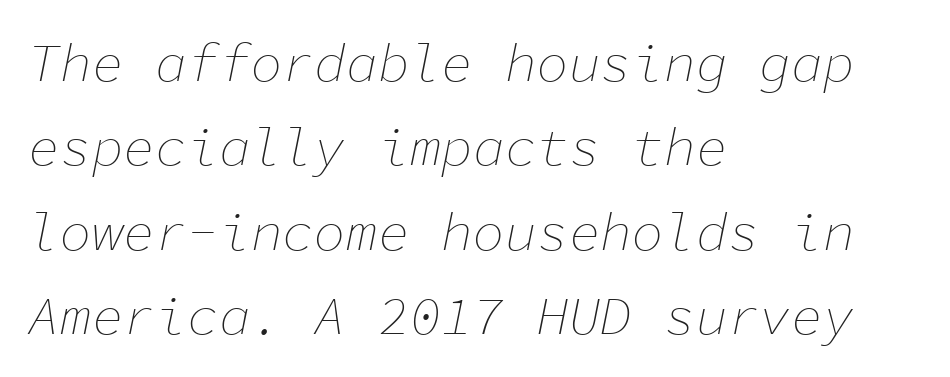
Q: Is the text bold? A: No.
Q: Is the text italic (slanted)? A: Yes, it leans right by about 11 degrees.
Q: Is the text underlined? A: No.
Q: How is the paragraph aligned? A: Left-aligned.
Q: Is the spacing between letters normal or unusually wide? A: Normal.
Q: Is the spacing between lines tight, normal or loose? A: Normal.
Q: Width (condensed, normal, or wide)? A: Normal.
Q: Stroke contrast? A: Low.
Q: x-height? A: Medium.
Q: Monospaced? A: Yes.
